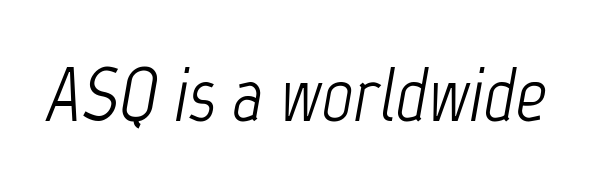
The image shows 77 px light, condensed type, italic (leaning right); set normal letter spacing, not underlined; low stroke contrast and a medium x-height.
